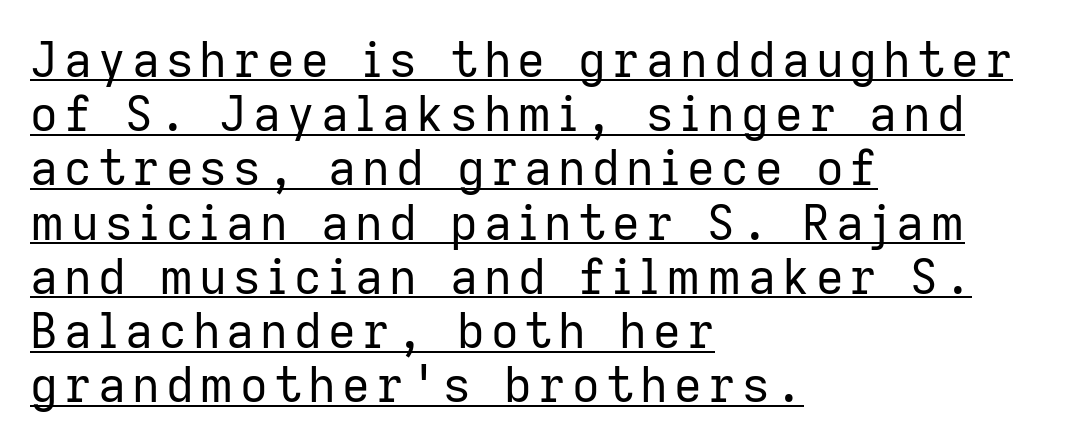
The image shows 48 px regular-weight sans-serif type, upright; set left-aligned, tight line spacing (1.13x), underlined; low stroke contrast and a medium x-height.
